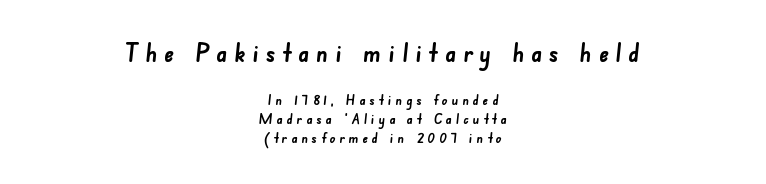
The image shows 25 px bold type; set centered, normal line spacing (1.36x), unusually wide letter spacing (+0.28 em), not underlined; the first (top) block is 1.79x larger.
